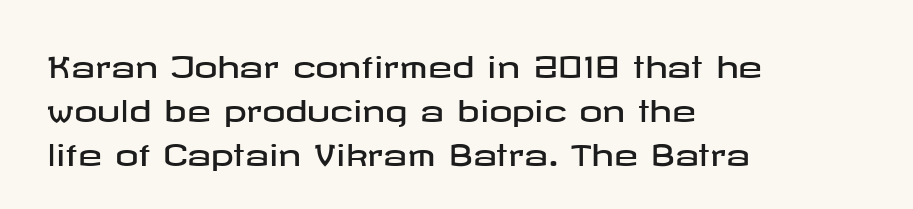
Quick note: not italic, upright. Grotesque or geometric, the face here clearly has no serifs. If you measured baseline to baseline, you'd find a middling distance. Notice how the passage keeps a crisp vertical edge on the left only. Underline: absent.
